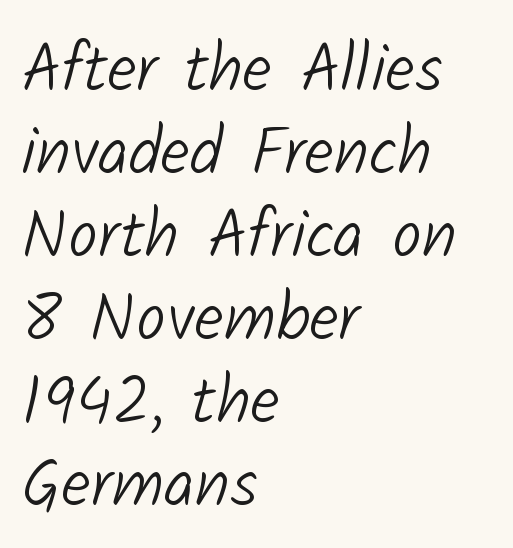
Q: Is the text bold? A: No.
Q: Is the typeface a serif or a sans-serif typeface? A: Sans-serif.
Q: Is the text underlined? A: No.
Q: How is the paragraph aligned? A: Left-aligned.
Q: Is the spacing between letters normal or unusually wide? A: Normal.
Q: Width (condensed, normal, or wide)? A: Normal.
Q: Stroke contrast? A: Low.
Q: x-height? A: Medium.
Q: Monospaced? A: No.
